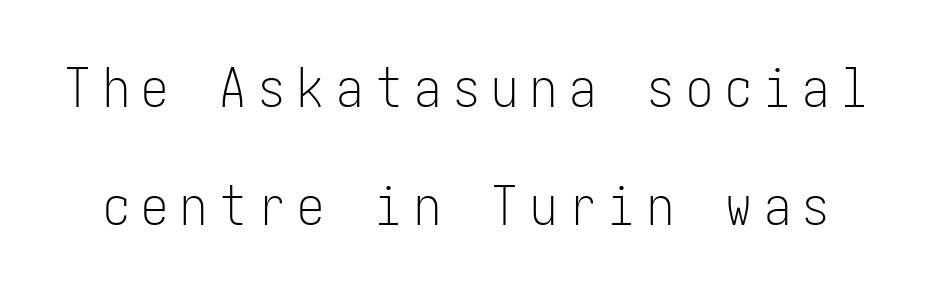
{"serif": "no", "italic": "no", "bold": "no", "weight": "light", "width": "condensed", "stroke_contrast": "low", "x_height": "medium", "underline": "no", "line_spacing": "loose", "line_spacing_ratio": 2.19, "letter_spacing": "wide", "letter_spacing_em": 0.22, "glyph_px": 54}
